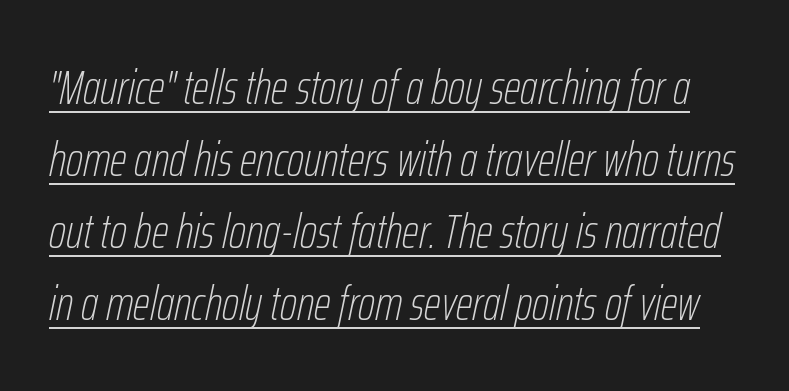
{"italic": "yes", "lean": "right", "slant_degrees": 12, "bold": "no", "weight": "thin", "width": "condensed", "stroke_contrast": "low", "x_height": "medium", "monospaced": "no", "underline": "yes", "line_spacing": "normal", "line_spacing_ratio": 1.5, "letter_spacing": "normal", "letter_spacing_em": 0.0, "glyph_px": 48}
